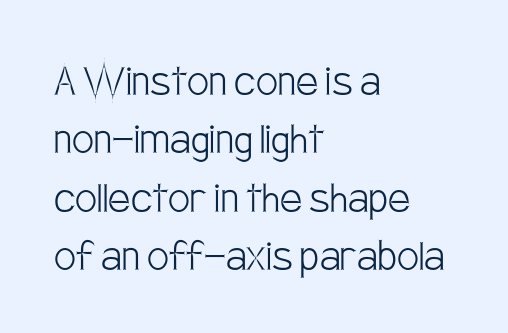
Q: Is the text bold? A: No.
Q: Is the text italic (slanted)? A: No, it is upright.
Q: Is the typeface a serif or a sans-serif typeface? A: Sans-serif.
Q: Is the text underlined? A: No.
Q: How is the paragraph aligned? A: Left-aligned.
Q: Is the spacing between letters normal or unusually wide? A: Normal.
Q: Width (condensed, normal, or wide)? A: Condensed.
Q: Stroke contrast? A: Low.
Q: x-height? A: Large.
Q: Monospaced? A: No.
